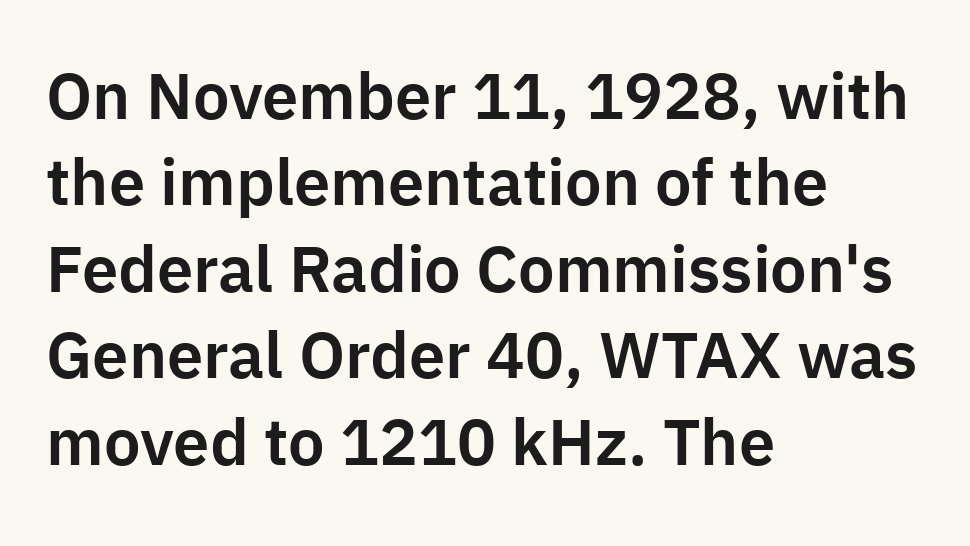
These lines are rendered in a variable-pitch font. Is the block centered? No — it sits flush against the left margin. Line spacing here is normal. Typographically, this falls in the sans-serif category. The rendering keeps characters at their native spacing. The specimen reads as upright at a glance.
